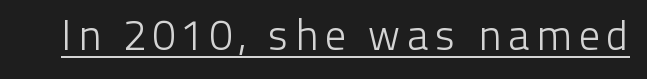
{"serif": "no", "italic": "no", "bold": "no", "weight": "light", "width": "normal", "stroke_contrast": "low", "x_height": "medium", "monospaced": "no", "underline": "yes", "glyph_px": 42}
